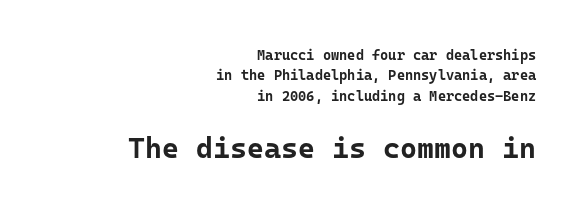
The lines are quadded right. Is the type bold? Yes — the strokes are clearly thick and heavy. Which chunk is bigger? The second one — the bottom block dwarfs the top. This sample has the even, mechanical cadence of fixed-width lettering. What stands out about the letter spacing? Nothing — it is the standard amount. The rows are spaced the way most documents space them.
